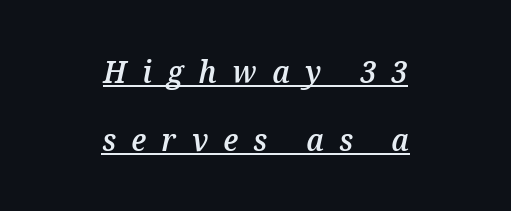
Q: Is the text bold? A: Semi-bold.
Q: Is the text italic (slanted)? A: Yes, it leans right by about 12 degrees.
Q: Is the text underlined? A: Yes.
Q: How is the paragraph aligned? A: Centered.
Q: Is the spacing between letters normal or unusually wide? A: Unusually wide.
Q: Is the spacing between lines tight, normal or loose? A: Loose.
Q: Width (condensed, normal, or wide)? A: Normal.
Q: Stroke contrast? A: Medium.
Q: x-height? A: Medium.
Q: Monospaced? A: No.
